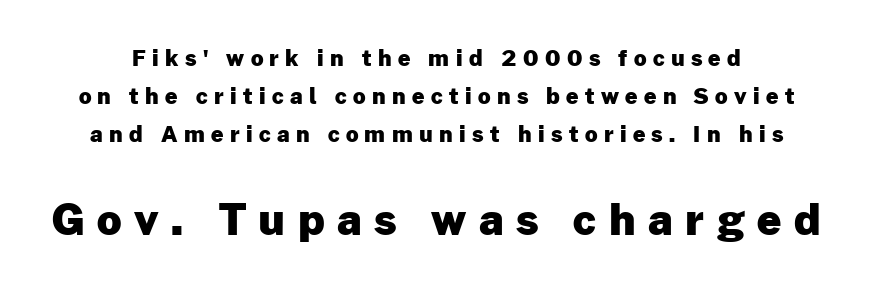
The image shows 43 px heavy sans-serif type, upright; set line spacing 1.73x, unusually wide letter spacing (+0.29 em), not underlined; the second (bottom) block is 1.95x larger; low stroke contrast and a medium x-height.
